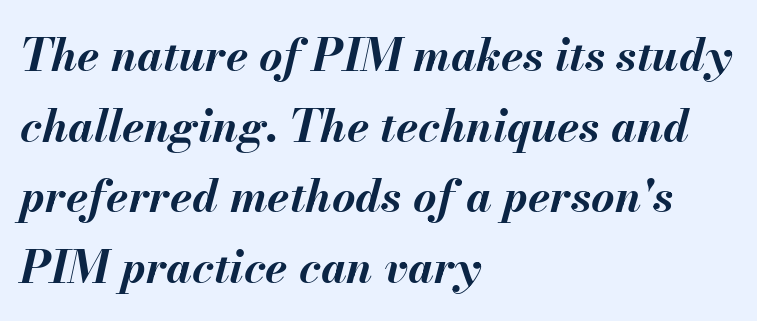
The image shows 45 px bold type, italic (leaning right); set left-aligned, normal line spacing (1.57x), normal letter spacing, not underlined; medium stroke contrast and a small x-height.
